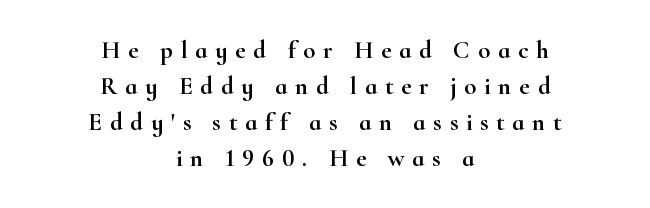
Q: Is the text italic (slanted)? A: No, it is upright.
Q: Is the text underlined? A: No.
Q: How is the paragraph aligned? A: Centered.
Q: Is the spacing between letters normal or unusually wide? A: Unusually wide.
Q: Is the spacing between lines tight, normal or loose? A: Normal.
